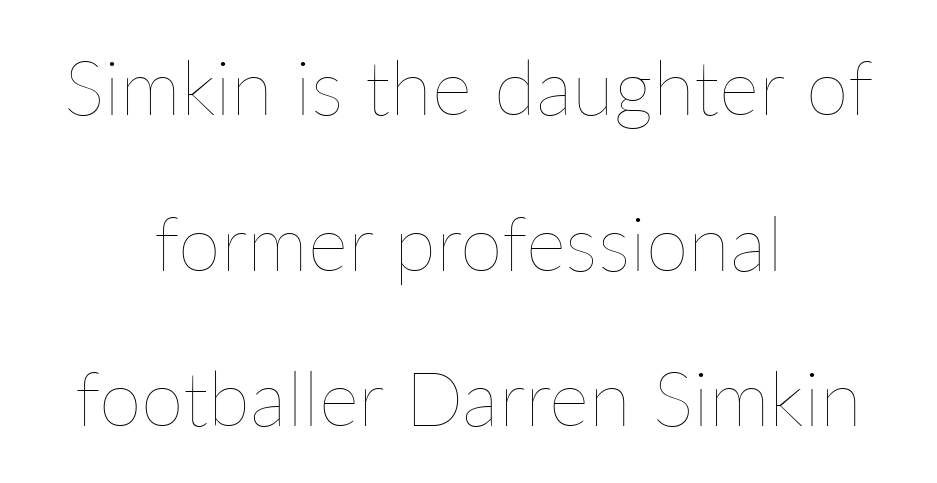
{"italic": "no", "bold": "no", "weight": "thin", "width": "normal", "stroke_contrast": "low", "x_height": "medium", "monospaced": "no", "underline": "no", "align": "center", "line_spacing": "loose", "line_spacing_ratio": 2.02, "letter_spacing": "normal", "letter_spacing_em": 0.0, "glyph_px": 77}
